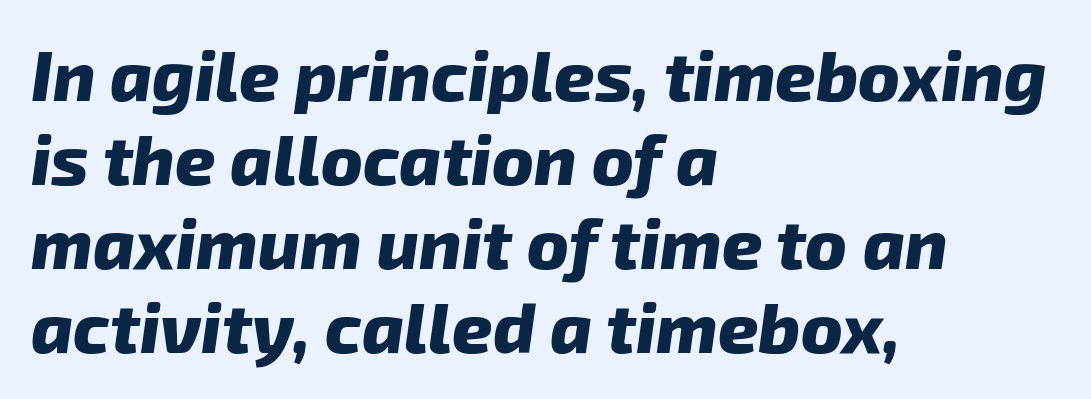
Q: Is the text bold? A: Yes.
Q: Is the text italic (slanted)? A: Yes, it leans right by about 8 degrees.
Q: Is the text underlined? A: No.
Q: How is the paragraph aligned? A: Left-aligned.
Q: Is the spacing between letters normal or unusually wide? A: Normal.
Q: Width (condensed, normal, or wide)? A: Normal.
Q: Stroke contrast? A: Low.
Q: x-height? A: Medium.
Q: Monospaced? A: No.
